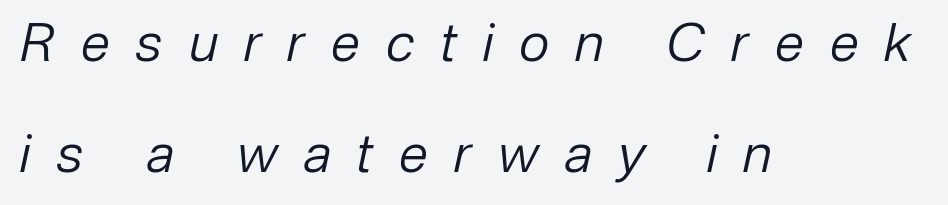
{"italic": "yes", "lean": "right", "slant_degrees": 12, "bold": "no", "weight": "regular", "width": "normal", "stroke_contrast": "low", "x_height": "medium", "monospaced": "no", "underline": "no", "align": "left", "line_spacing": "loose", "line_spacing_ratio": 2.09, "letter_spacing": "wide", "letter_spacing_em": 0.49, "glyph_px": 53}
